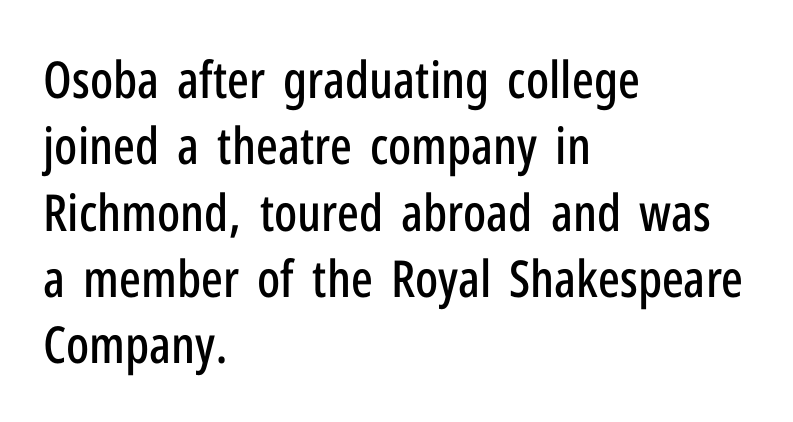
The image shows 51 px condensed sans-serif type, upright; set left-aligned, normal line spacing (1.3x), normal letter spacing, not underlined; low stroke contrast and a medium x-height.
